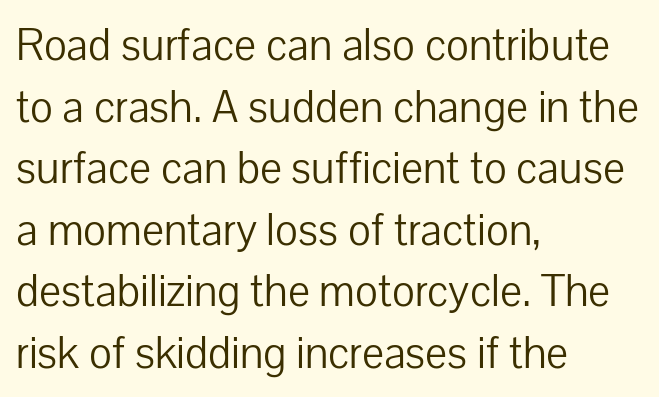
The letters sit at their default tracking, neither squeezed nor spread. The glyphs in this specimen are sans serif. Italic: no, the glyphs are upright roman. You could not count columns in this text — the font is proportionally spaced.
